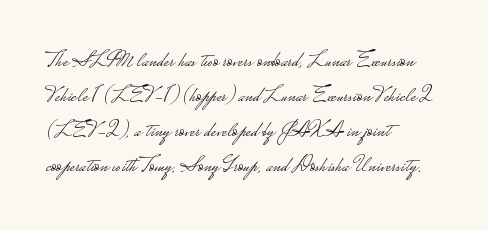
{"bold": "no", "underline": "no", "align": "left", "line_spacing": "normal", "line_spacing_ratio": 1.59, "letter_spacing": "normal", "letter_spacing_em": 0.0, "glyph_px": 22}
